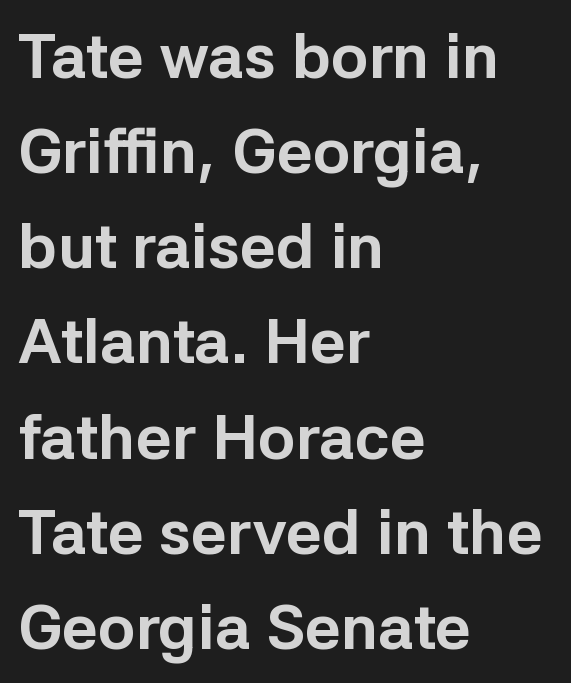
{"serif": "no", "italic": "no", "bold": "yes", "weight": "bold", "width": "normal", "stroke_contrast": "low", "x_height": "medium", "monospaced": "no", "underline": "no", "align": "left", "line_spacing": "normal", "line_spacing_ratio": 1.51, "letter_spacing": "normal", "letter_spacing_em": 0.0, "glyph_px": 63}
